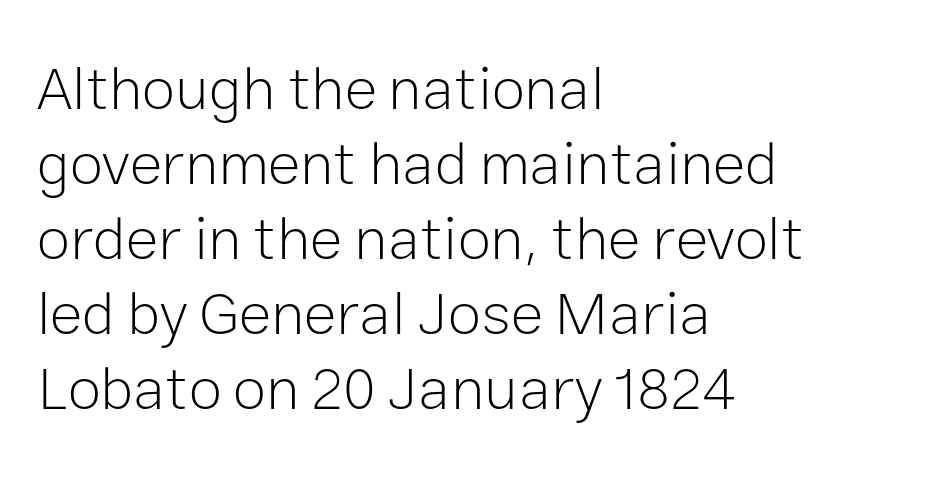
Q: Is the text bold? A: No.
Q: Is the text italic (slanted)? A: No, it is upright.
Q: Is the typeface a serif or a sans-serif typeface? A: Sans-serif.
Q: Is the text underlined? A: No.
Q: How is the paragraph aligned? A: Left-aligned.
Q: Is the spacing between letters normal or unusually wide? A: Normal.
Q: Width (condensed, normal, or wide)? A: Normal.
Q: Stroke contrast? A: Low.
Q: x-height? A: Medium.
Q: Monospaced? A: No.
